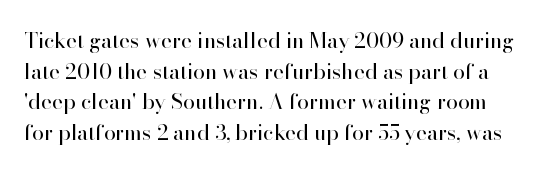
Q: Is the text bold? A: No.
Q: Is the text italic (slanted)? A: No, it is upright.
Q: Is the text underlined? A: No.
Q: Is the spacing between letters normal or unusually wide? A: Normal.
Q: Is the spacing between lines tight, normal or loose? A: Normal.
